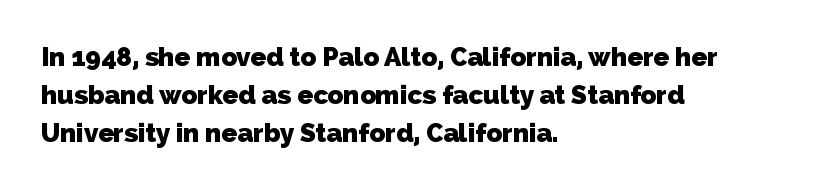
The image shows 26 px bold type; set left-aligned, normal line spacing (1.47x), normal letter spacing, not underlined.
